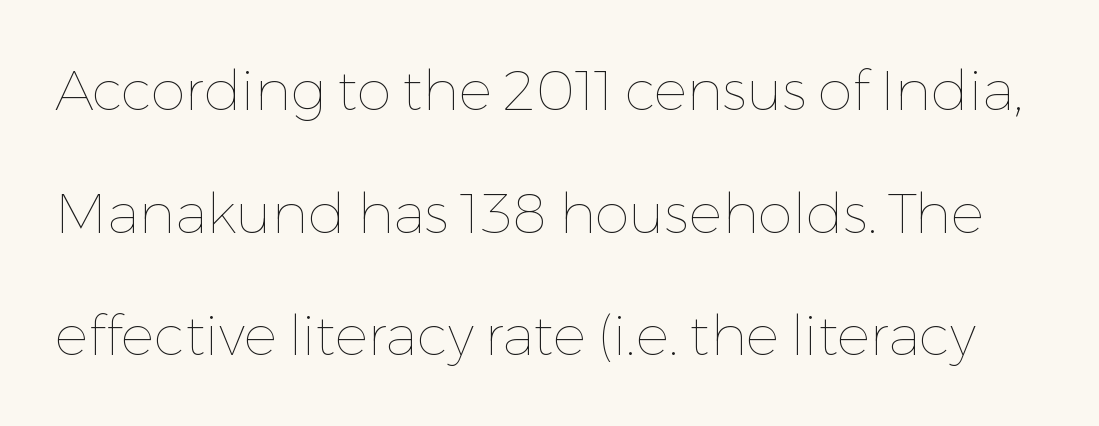
Q: Is the text bold? A: No.
Q: Is the text italic (slanted)? A: No, it is upright.
Q: Is the text underlined? A: No.
Q: Is the spacing between letters normal or unusually wide? A: Normal.
Q: Is the spacing between lines tight, normal or loose? A: Loose.
Q: Width (condensed, normal, or wide)? A: Normal.
Q: Stroke contrast? A: Low.
Q: x-height? A: Medium.
Q: Monospaced? A: No.
